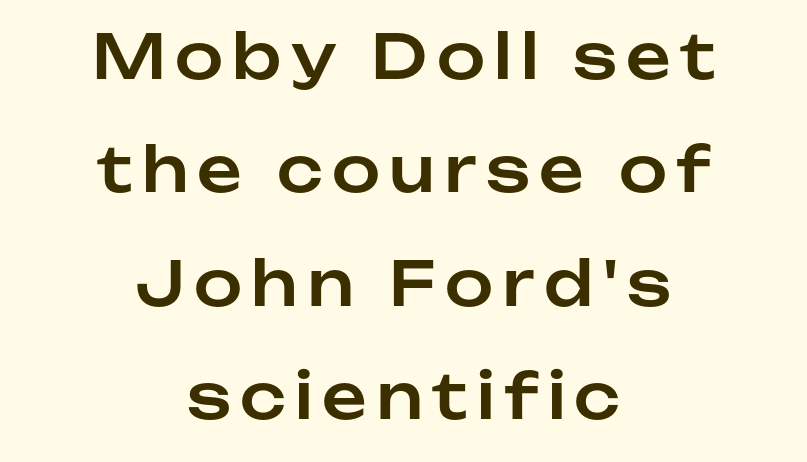
Q: Is the text italic (slanted)? A: No, it is upright.
Q: Is the typeface a serif or a sans-serif typeface? A: Sans-serif.
Q: Is the text underlined? A: No.
Q: How is the paragraph aligned? A: Centered.
Q: Width (condensed, normal, or wide)? A: Normal.
Q: Stroke contrast? A: Low.
Q: x-height? A: Medium.
Q: Monospaced? A: No.
